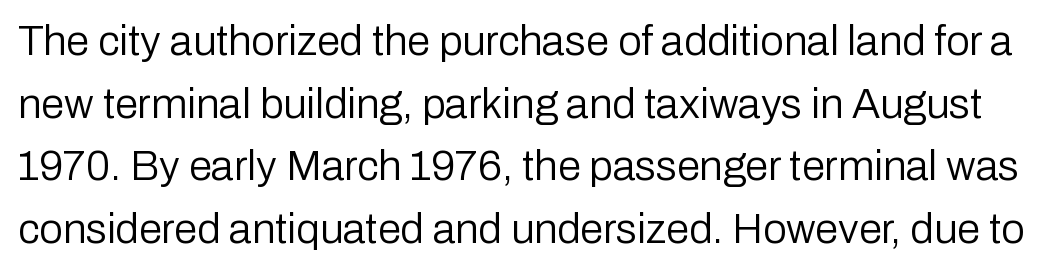
Compared with a typical body face, this is equally light or lighter still. The area under the type is left untouched. Letter spacing: default. A typesetter would call this proportional, since set widths differ per character. The specimen reads as upright at a glance. Classification — sans serif.
